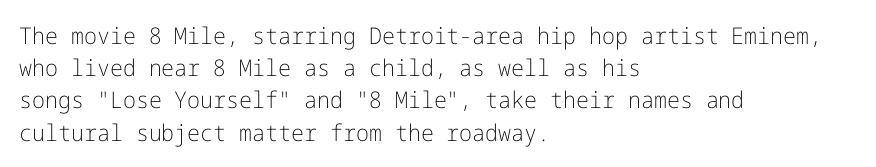
{"italic": "no", "bold": "no", "underline": "no", "align": "left", "line_spacing": "normal", "line_spacing_ratio": 1.4, "letter_spacing": "normal", "letter_spacing_em": 0.0, "glyph_px": 23}
